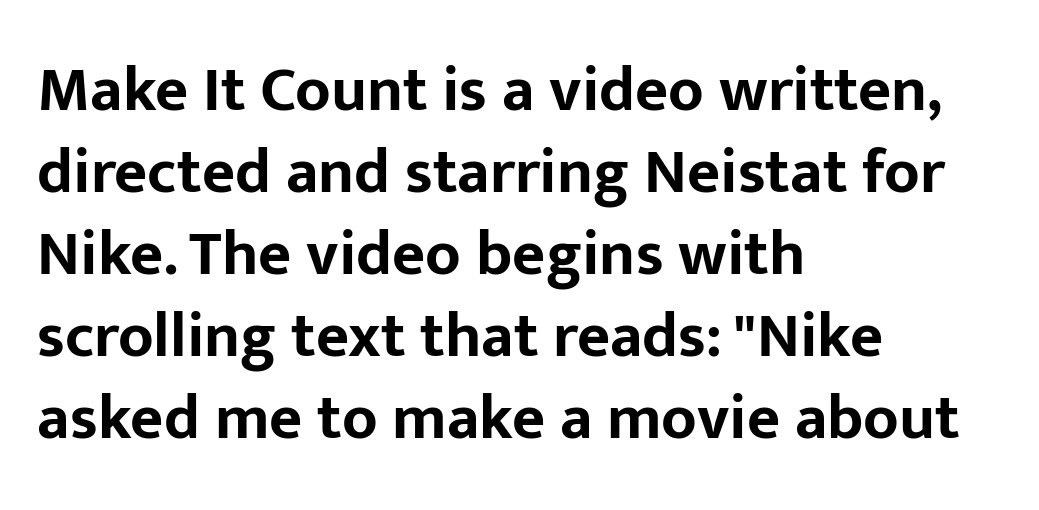
The image shows 64 px bold sans-serif type, upright; set left-aligned, normal line spacing (1.28x), normal letter spacing, not underlined; low stroke contrast and a medium x-height.
